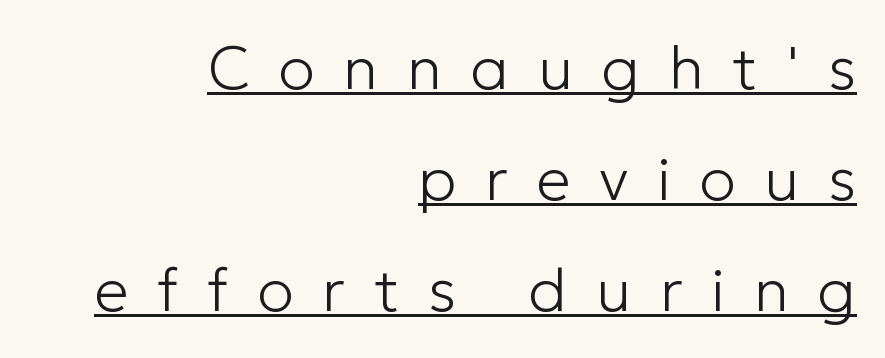
{"serif": "no", "italic": "no", "bold": "no", "weight": "light", "width": "normal", "stroke_contrast": "low", "x_height": "medium", "monospaced": "no", "underline": "yes", "align": "right", "line_spacing_ratio": 1.82, "letter_spacing": "wide", "letter_spacing_em": 0.47, "glyph_px": 61}
